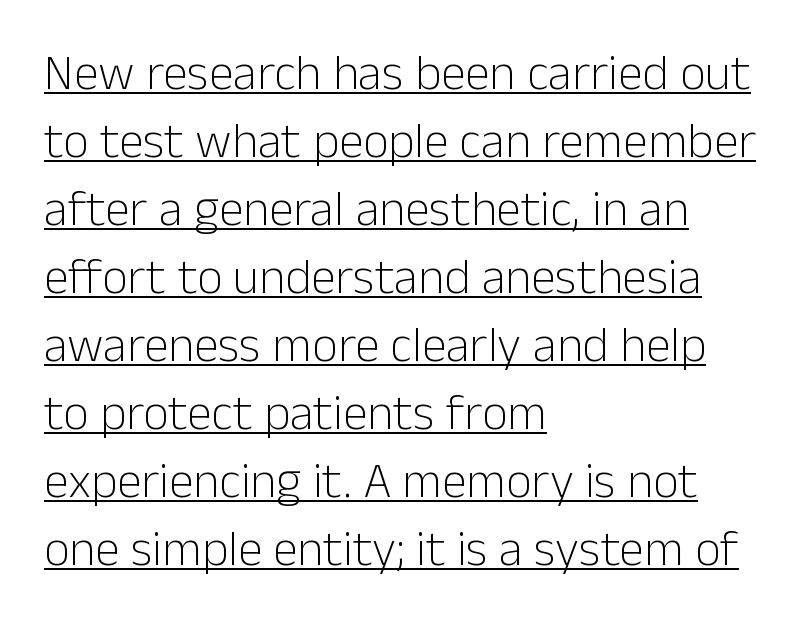
Q: Is the text bold? A: No.
Q: Is the text italic (slanted)? A: No, it is upright.
Q: Is the typeface a serif or a sans-serif typeface? A: Sans-serif.
Q: Is the text underlined? A: Yes.
Q: How is the paragraph aligned? A: Left-aligned.
Q: Is the spacing between letters normal or unusually wide? A: Normal.
Q: Is the spacing between lines tight, normal or loose? A: Normal.
Q: Width (condensed, normal, or wide)? A: Normal.
Q: Stroke contrast? A: Low.
Q: x-height? A: Medium.
Q: Monospaced? A: No.
